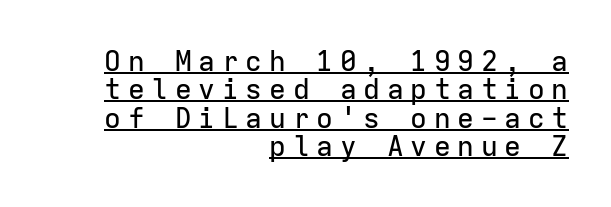
Q: Is the text italic (slanted)? A: No, it is upright.
Q: Is the typeface a serif or a sans-serif typeface? A: Sans-serif.
Q: Is the text underlined? A: Yes.
Q: How is the paragraph aligned? A: Right-aligned.
Q: Is the spacing between letters normal or unusually wide? A: Unusually wide.
Q: Is the spacing between lines tight, normal or loose? A: Tight.
Q: Width (condensed, normal, or wide)? A: Normal.
Q: Stroke contrast? A: Low.
Q: x-height? A: Medium.
Q: Monospaced? A: Yes.
